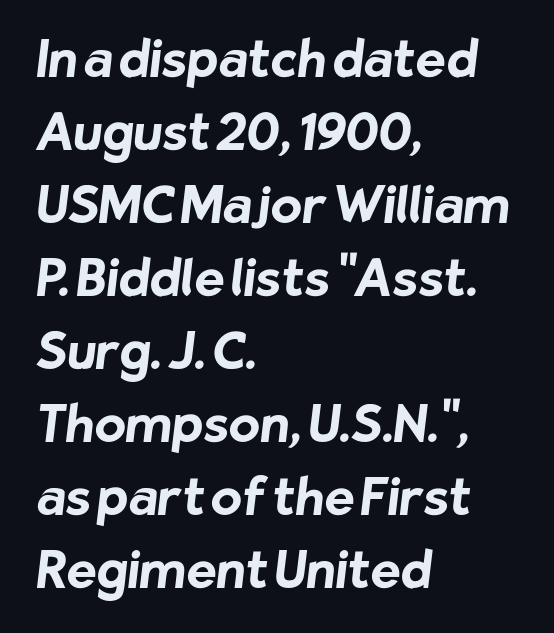
The image shows 51 px bold sans-serif type; set left-aligned, normal line spacing (1.43x), normal letter spacing, not underlined; low stroke contrast and a medium x-height.
